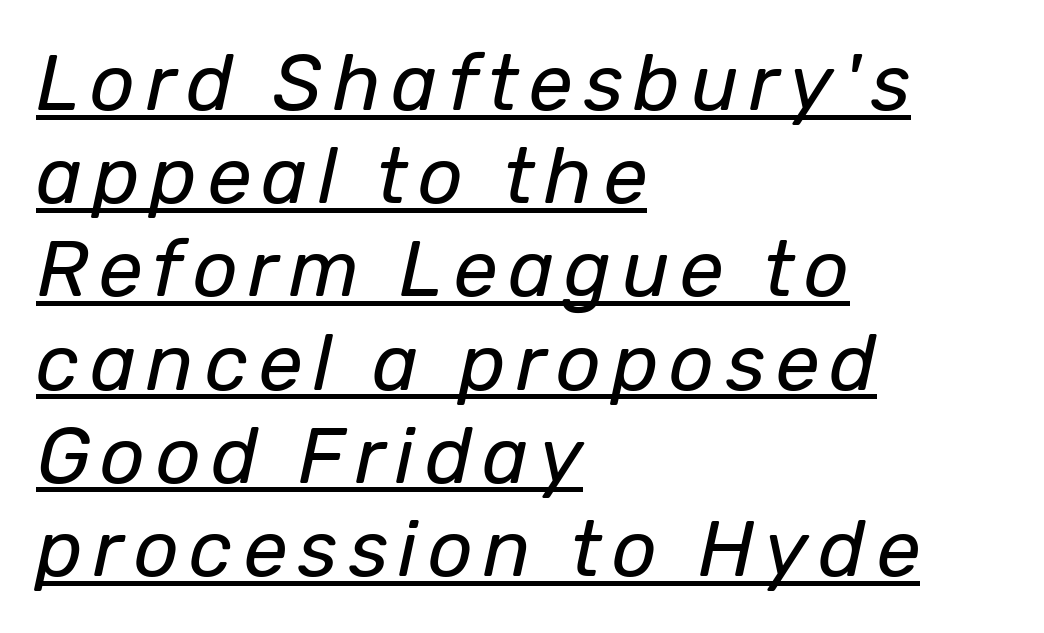
You could not count columns in this text — the font is proportionally spaced. These lines are set flush left with a ragged right edge. The string is rendered with underlining switched on. These lines were composed using italics. Ink coverage per letter is moderate at most.
